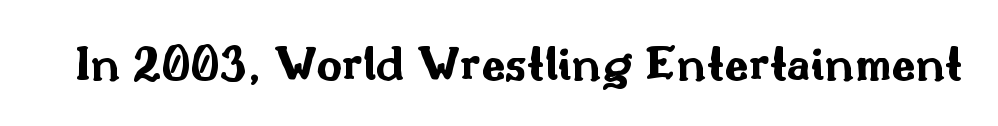
The passage shown is emphatically bold. A typesetter would mark this as roman, not italic. These lines are rendered in a variable-pitch font. Each letter's strokes conclude bluntly, with no projecting serifs. Has an underline been added? It has not.
